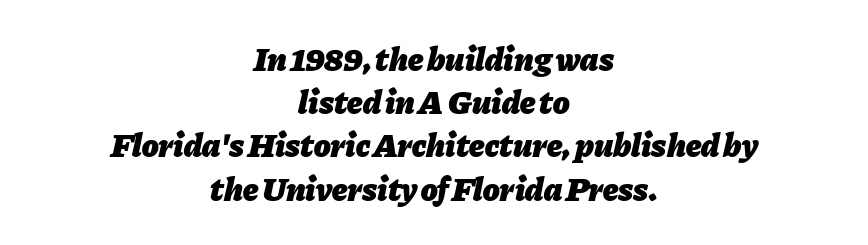
{"italic": "yes", "lean": "right", "slant_degrees": 11, "bold": "yes", "weight": "heavy", "width": "normal", "stroke_contrast": "low", "x_height": "medium", "monospaced": "no", "underline": "no", "align": "center", "line_spacing": "normal", "line_spacing_ratio": 1.27, "letter_spacing": "normal", "letter_spacing_em": 0.0, "glyph_px": 34}
